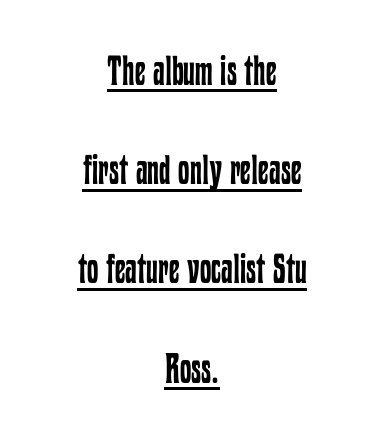
Q: Is the text bold? A: No.
Q: Is the text italic (slanted)? A: No, it is upright.
Q: Is the text underlined? A: Yes.
Q: How is the paragraph aligned? A: Centered.
Q: Is the spacing between letters normal or unusually wide? A: Normal.
Q: Is the spacing between lines tight, normal or loose? A: Loose.
Q: Width (condensed, normal, or wide)? A: Condensed.
Q: Stroke contrast? A: Low.
Q: x-height? A: Medium.
Q: Monospaced? A: No.
